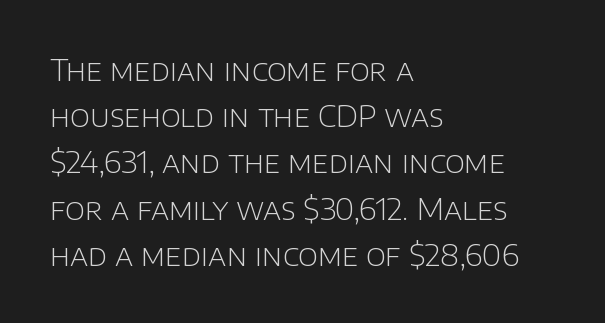
{"serif": "no", "italic": "no", "bold": "no", "weight": "light", "width": "normal", "stroke_contrast": "low", "x_height": "large", "monospaced": "no", "underline": "no", "align": "left", "line_spacing": "normal", "line_spacing_ratio": 1.54, "letter_spacing": "normal", "letter_spacing_em": 0.0, "glyph_px": 30}
